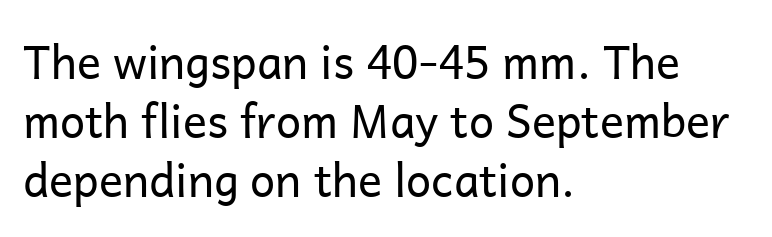
Q: Is the text bold? A: No.
Q: Is the text italic (slanted)? A: No, it is upright.
Q: Is the typeface a serif or a sans-serif typeface? A: Sans-serif.
Q: Is the text underlined? A: No.
Q: How is the paragraph aligned? A: Left-aligned.
Q: Is the spacing between letters normal or unusually wide? A: Normal.
Q: Is the spacing between lines tight, normal or loose? A: Normal.
Q: Width (condensed, normal, or wide)? A: Normal.
Q: Stroke contrast? A: Low.
Q: x-height? A: Medium.
Q: Monospaced? A: No.
